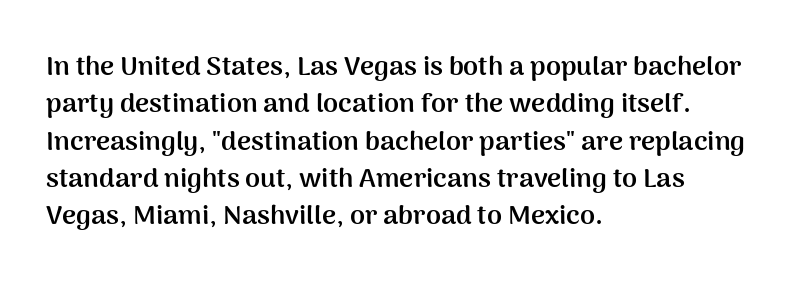
Q: Is the text bold? A: Yes.
Q: Is the text italic (slanted)? A: No, it is upright.
Q: Is the text underlined? A: No.
Q: How is the paragraph aligned? A: Left-aligned.
Q: Is the spacing between letters normal or unusually wide? A: Normal.
Q: Is the spacing between lines tight, normal or loose? A: Normal.
